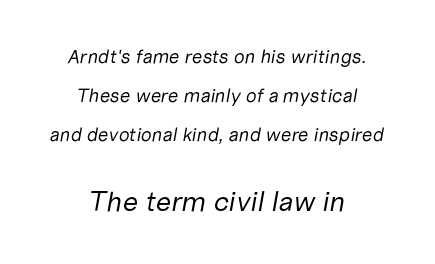
The image shows 28 px regular-weight type, italic (leaning right); set centered, loose line spacing (2.05x), normal letter spacing, not underlined; the second (bottom) block is 1.47x larger; low stroke contrast and a medium x-height.
